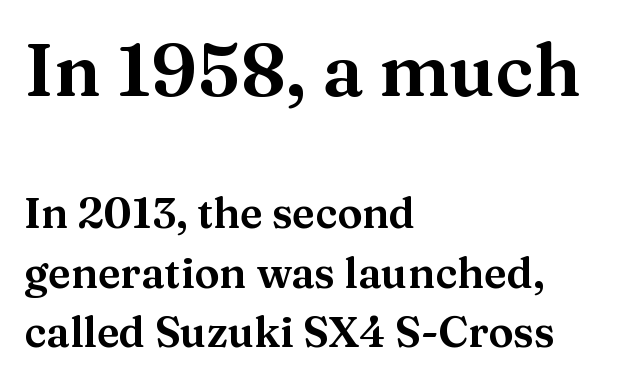
The image shows 73 px wide serif type, upright; set left-aligned, normal line spacing (1.42x), normal letter spacing, not underlined; the first (top) block is 1.74x larger; medium stroke contrast and a medium x-height.
